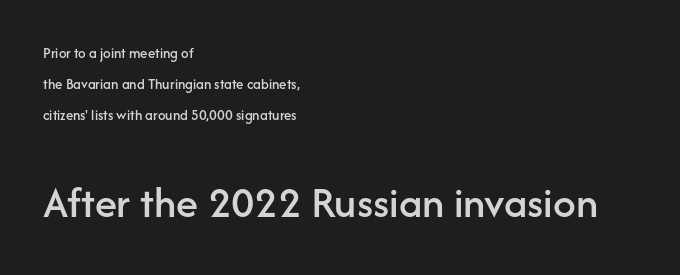
{"serif": "no", "italic": "no", "width": "normal", "stroke_contrast": "low", "x_height": "medium", "monospaced": "no", "underline": "no", "align": "left", "line_spacing": "loose", "line_spacing_ratio": 2.06, "letter_spacing": "normal", "letter_spacing_em": 0.0, "larger_block": "second", "size_ratio": 3.0, "glyph_px": 45}
